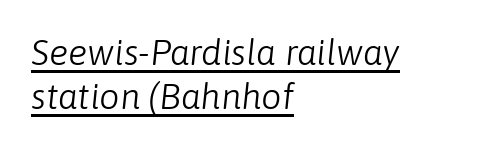
The image shows 36 px light type, italic (leaning right); set left-aligned, line spacing 1.22x, normal letter spacing, underlined; low stroke contrast and a medium x-height.
